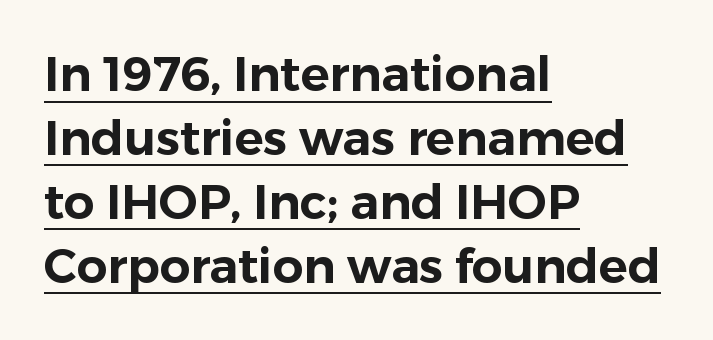
The image shows 48 px sans-serif type, upright; set left-aligned, normal line spacing (1.33x), normal letter spacing, underlined; low stroke contrast and a medium x-height.
